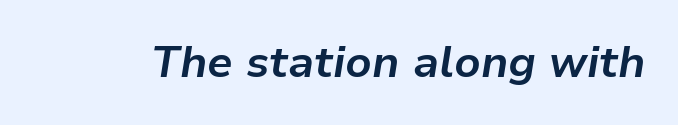
The image shows 44 px bold type, italic (leaning right); set normal letter spacing, not underlined; low stroke contrast and a medium x-height.
